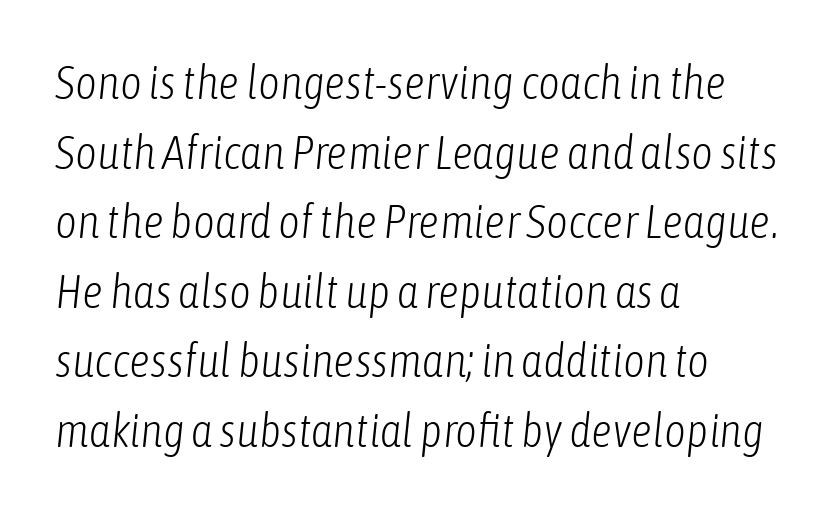
{"italic": "yes", "lean": "right", "slant_degrees": 6, "bold": "no", "weight": "light", "width": "condensed", "stroke_contrast": "low", "x_height": "medium", "monospaced": "no", "underline": "no", "align": "left", "line_spacing": "normal", "line_spacing_ratio": 1.48, "letter_spacing": "normal", "letter_spacing_em": 0.0, "glyph_px": 47}
